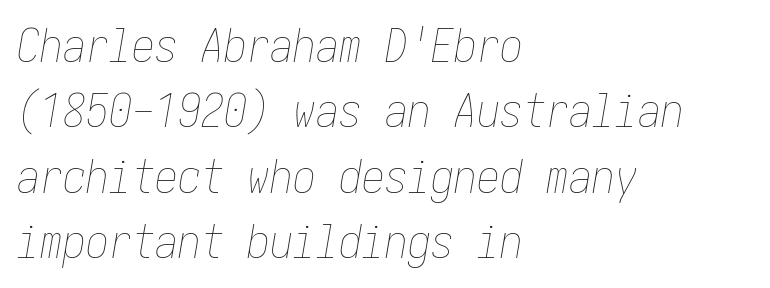
Q: Is the text bold? A: No.
Q: Is the text italic (slanted)? A: Yes, it leans right by about 10 degrees.
Q: Is the text underlined? A: No.
Q: How is the paragraph aligned? A: Left-aligned.
Q: Is the spacing between letters normal or unusually wide? A: Normal.
Q: Is the spacing between lines tight, normal or loose? A: Normal.
Q: Width (condensed, normal, or wide)? A: Condensed.
Q: Stroke contrast? A: Low.
Q: x-height? A: Medium.
